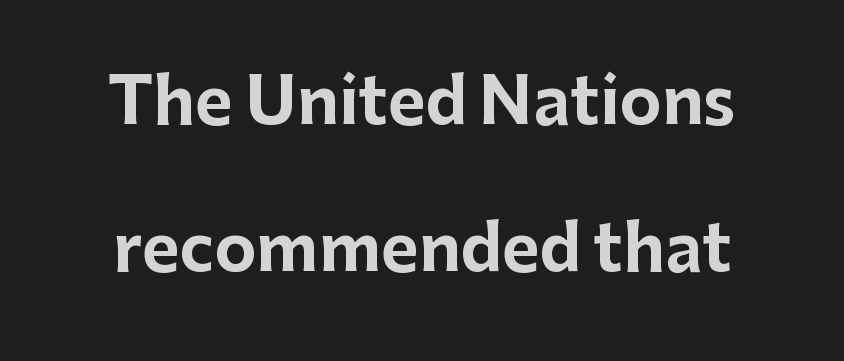
{"serif": "no", "italic": "no", "bold": "yes", "weight": "bold", "width": "normal", "stroke_contrast": "low", "x_height": "medium", "monospaced": "no", "underline": "no", "line_spacing": "loose", "line_spacing_ratio": 2.3, "letter_spacing": "normal", "letter_spacing_em": 0.0, "glyph_px": 64}
